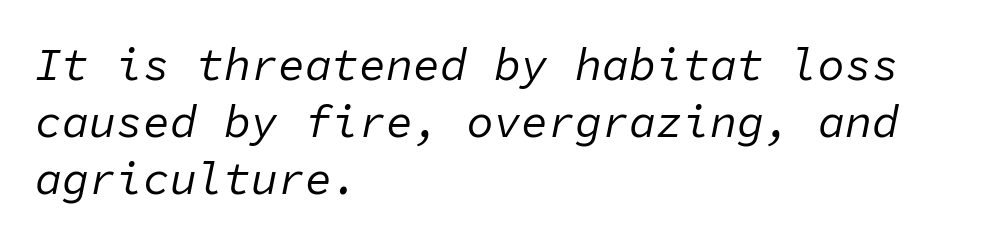
{"italic": "yes", "lean": "right", "slant_degrees": 11, "bold": "no", "weight": "regular", "width": "normal", "stroke_contrast": "low", "x_height": "medium", "monospaced": "yes", "underline": "no", "align": "left", "line_spacing": "normal", "line_spacing_ratio": 1.27, "letter_spacing": "normal", "letter_spacing_em": 0.0, "glyph_px": 45}
